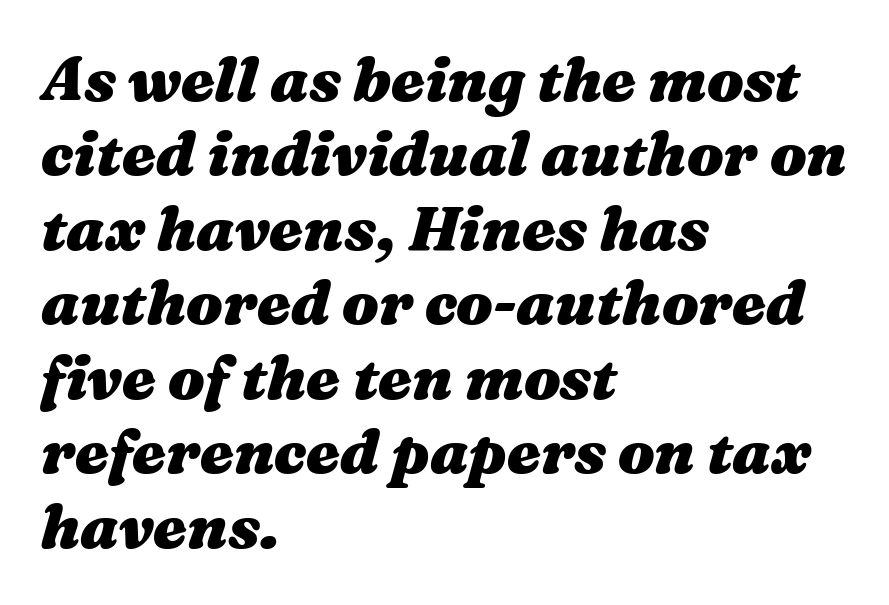
The line texture is even and compact thanks to regular tracking. Beneath every word, the page is bare. In CSS terms this would be text-align: left. The letters are bold, with thick, heavy strokes.
